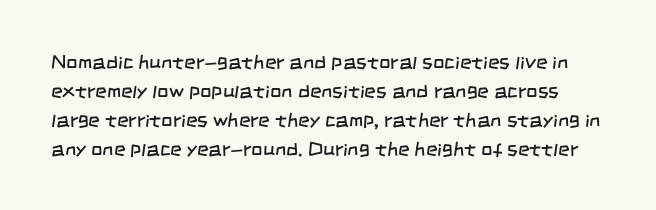
The image shows 20 px text type; set normal line spacing (1.45x), normal letter spacing, not underlined.
